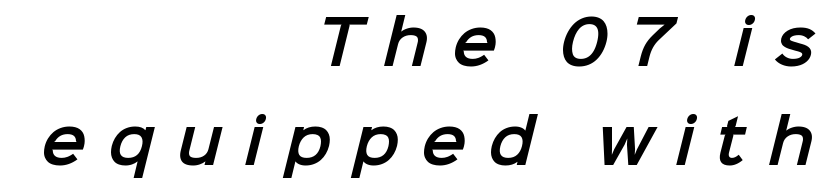
Q: Is the typeface a serif or a sans-serif typeface? A: Sans-serif.
Q: Is the text underlined? A: No.
Q: How is the paragraph aligned? A: Right-aligned.
Q: Is the spacing between letters normal or unusually wide? A: Unusually wide.
Q: Is the spacing between lines tight, normal or loose? A: Normal.
Q: Width (condensed, normal, or wide)? A: Normal.
Q: Stroke contrast? A: Low.
Q: x-height? A: Medium.
Q: Monospaced? A: No.
